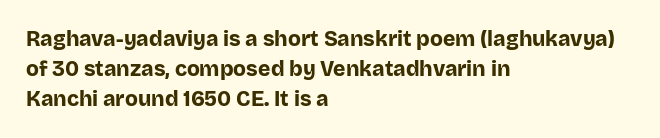
A bare baseline throughout the passage. Heavy-handed strokes throughout: this text is bold. Style check: upright. The setting favours the left margin, as ordinary paragraphs usually do. How are the letters spaced? Ordinarily, with no added tracking.
